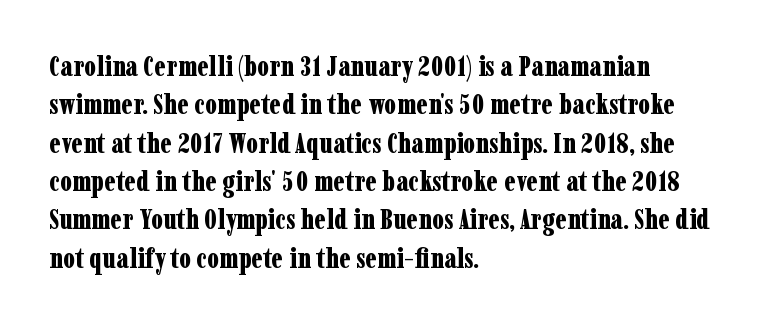
{"serif": "yes", "italic": "no", "bold": "yes", "weight": "bold", "width": "condensed", "stroke_contrast": "low", "x_height": "medium", "monospaced": "no", "underline": "no", "align": "left", "line_spacing": "normal", "line_spacing_ratio": 1.37, "letter_spacing": "normal", "letter_spacing_em": 0.0, "glyph_px": 28}
